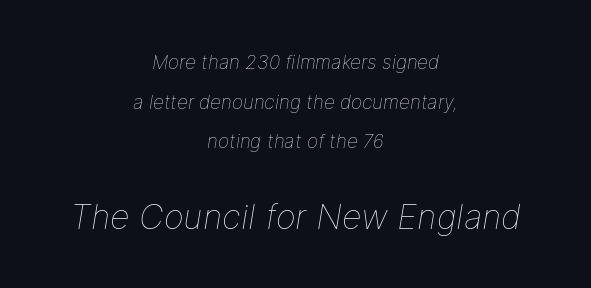
Q: Is the text bold? A: No.
Q: Is the text italic (slanted)? A: Yes, it leans right by about 9 degrees.
Q: Is the text underlined? A: No.
Q: How is the paragraph aligned? A: Centered.
Q: Is the spacing between letters normal or unusually wide? A: Normal.
Q: Is the spacing between lines tight, normal or loose? A: Loose.
Q: Which block of text is set in a larger size, the first (top) or the second (bottom)? A: The second (bottom) one.
Q: Width (condensed, normal, or wide)? A: Normal.
Q: Stroke contrast? A: Low.
Q: x-height? A: Medium.
Q: Monospaced? A: No.
